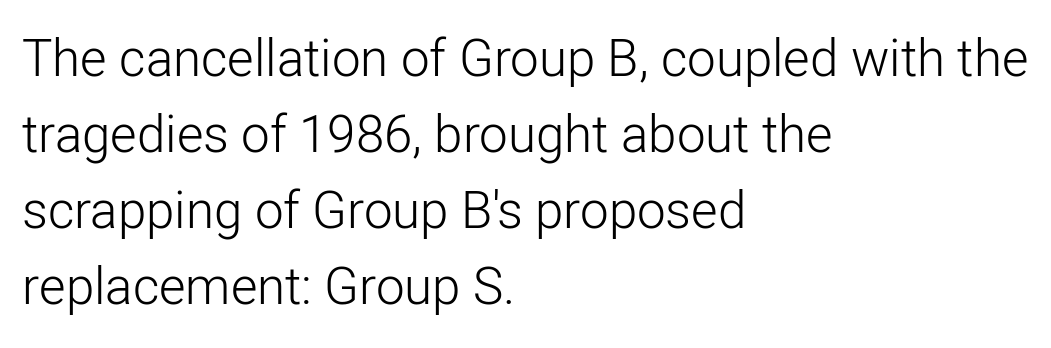
Do the characters align in a grid? No, the font is proportional. Summary of weight: not heavy and not bold. Look at the bottom of the vertical strokes: they stop flat, with no serifs. Line starts are locked; line ends wander. Italic: no, the glyphs are upright roman.
